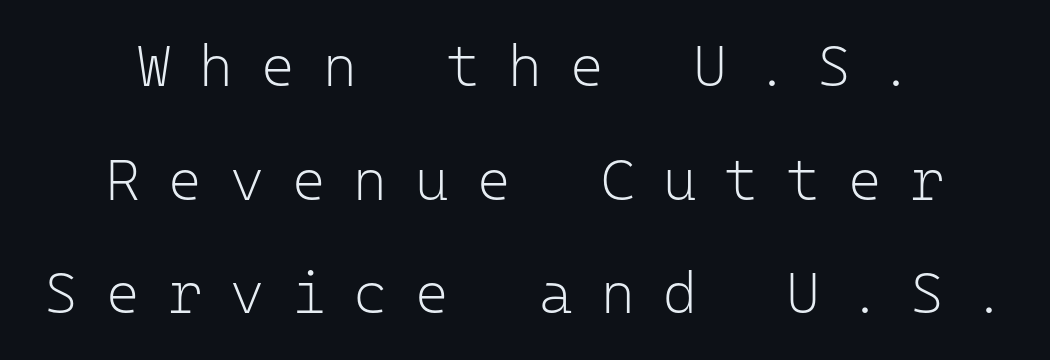
The image shows 58 px light sans-serif type, upright, monospaced; set centered, loose line spacing (1.96x), unusually wide letter spacing (+0.48 em), not underlined; low stroke contrast and a medium x-height.
